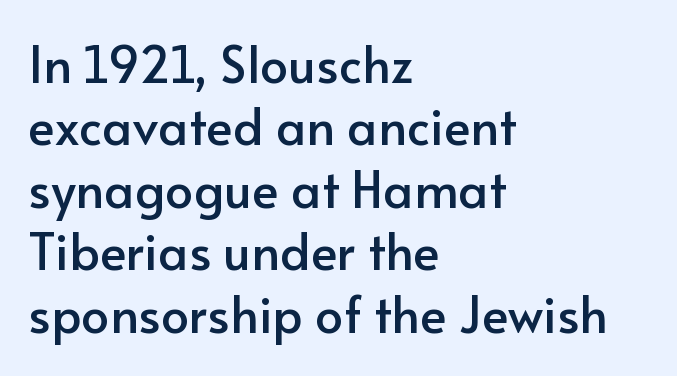
Q: Is the text italic (slanted)? A: No, it is upright.
Q: Is the typeface a serif or a sans-serif typeface? A: Sans-serif.
Q: Is the text underlined? A: No.
Q: How is the paragraph aligned? A: Left-aligned.
Q: Is the spacing between letters normal or unusually wide? A: Normal.
Q: Is the spacing between lines tight, normal or loose? A: Normal.
Q: Width (condensed, normal, or wide)? A: Normal.
Q: Stroke contrast? A: Low.
Q: x-height? A: Small.
Q: Monospaced? A: No.
